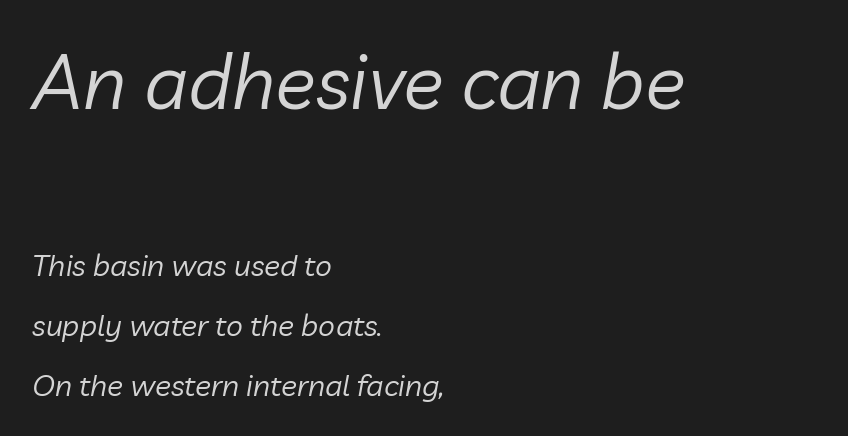
Q: Is the text bold? A: No.
Q: Is the text italic (slanted)? A: Yes, it leans right by about 10 degrees.
Q: Is the text underlined? A: No.
Q: How is the paragraph aligned? A: Left-aligned.
Q: Is the spacing between letters normal or unusually wide? A: Normal.
Q: Is the spacing between lines tight, normal or loose? A: Loose.
Q: Which block of text is set in a larger size, the first (top) or the second (bottom)? A: The first (top) one.
Q: Width (condensed, normal, or wide)? A: Normal.
Q: Stroke contrast? A: Low.
Q: x-height? A: Medium.
Q: Monospaced? A: No.
